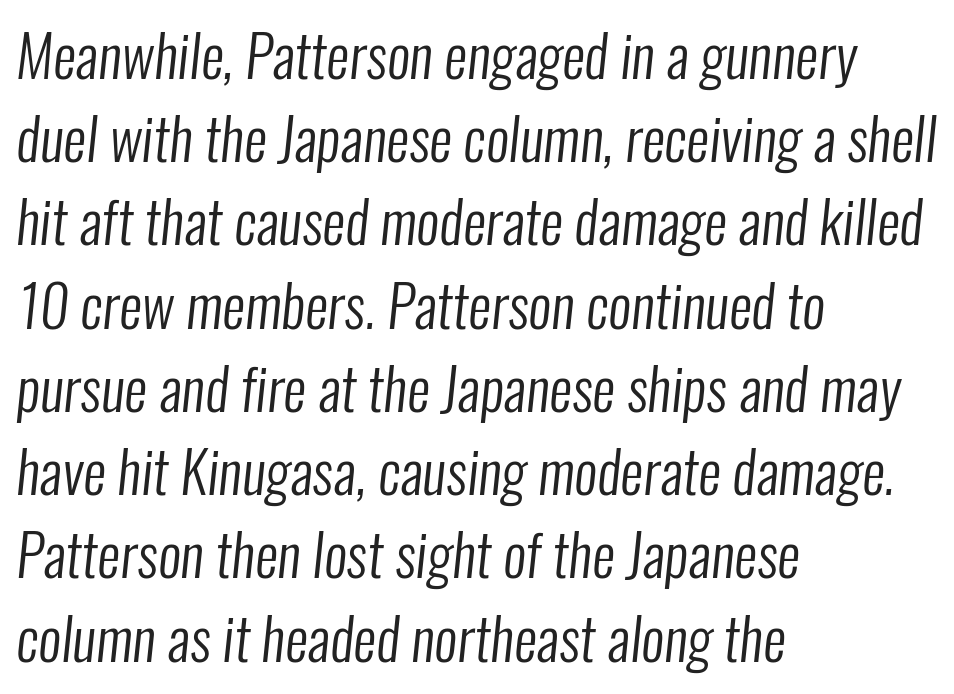
The image shows 57 px regular-weight, condensed sans-serif type; set left-aligned, normal line spacing (1.46x), normal letter spacing, not underlined; low stroke contrast and a medium x-height.
